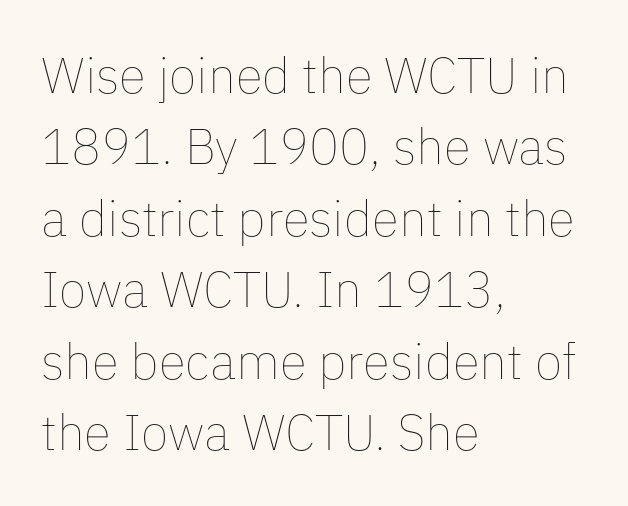
Q: Is the text bold? A: No.
Q: Is the text italic (slanted)? A: No, it is upright.
Q: Is the text underlined? A: No.
Q: How is the paragraph aligned? A: Left-aligned.
Q: Is the spacing between letters normal or unusually wide? A: Normal.
Q: Is the spacing between lines tight, normal or loose? A: Normal.
Q: Width (condensed, normal, or wide)? A: Normal.
Q: Stroke contrast? A: Low.
Q: x-height? A: Medium.
Q: Monospaced? A: No.
